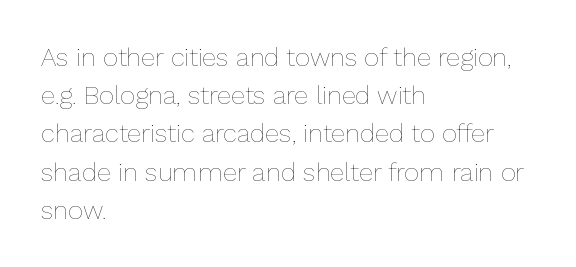
The vertical gap from one line to the next is medium. Quick note: underline off. The characters are drawn with everyday or finer stroke widths. A typesetter would mark this as roman, not italic. Caption: multi-line text, flush left, ragged right.
